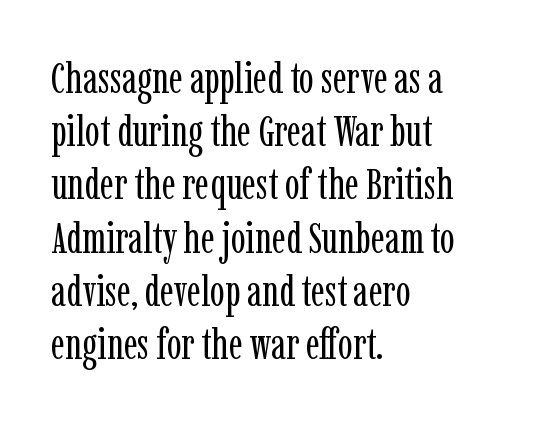
Q: Is the text bold? A: No.
Q: Is the text italic (slanted)? A: No, it is upright.
Q: Is the typeface a serif or a sans-serif typeface? A: Serif.
Q: Is the text underlined? A: No.
Q: How is the paragraph aligned? A: Left-aligned.
Q: Is the spacing between letters normal or unusually wide? A: Normal.
Q: Width (condensed, normal, or wide)? A: Condensed.
Q: Stroke contrast? A: Low.
Q: x-height? A: Medium.
Q: Monospaced? A: No.
